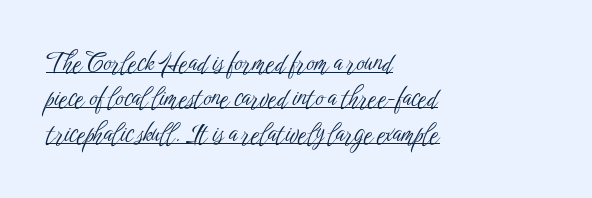
All the whitespace from short lines collects on the right. Each line of the rendering has a horizontal stroke beneath the glyphs. The designer left line spacing at the default. Look at the tracking — it's just the regular setting, nothing added. Counters stay open thanks to moderate or lighter strokes.
